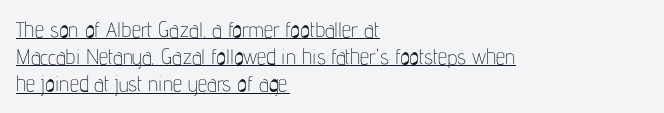
The image shows 21 px text type, upright; set left-aligned, normal line spacing (1.29x), normal letter spacing, underlined.
